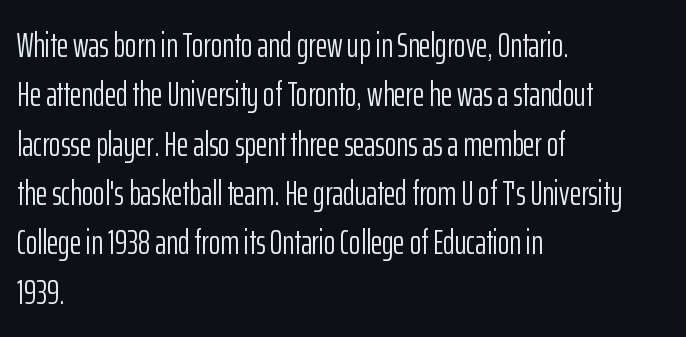
{"serif": "no", "italic": "no", "bold": "no", "weight": "light", "width": "condensed", "stroke_contrast": "low", "x_height": "medium", "monospaced": "no", "underline": "no", "align": "left", "line_spacing": "normal", "line_spacing_ratio": 1.41, "letter_spacing": "normal", "letter_spacing_em": 0.0, "glyph_px": 35}
